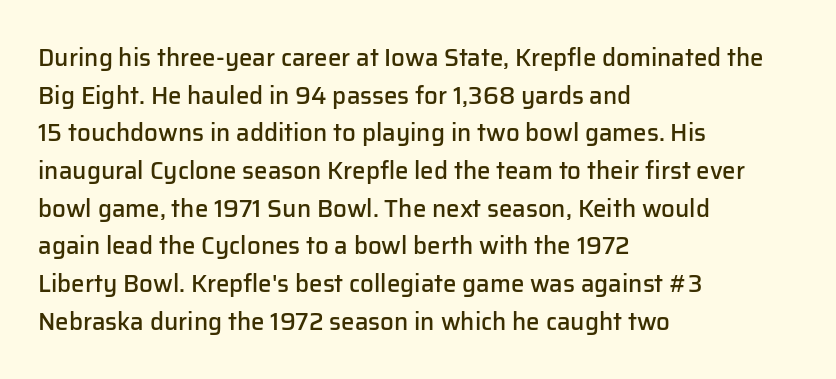
Q: Is the text bold? A: Semi-bold.
Q: Is the text italic (slanted)? A: No, it is upright.
Q: Is the text underlined? A: No.
Q: How is the paragraph aligned? A: Left-aligned.
Q: Is the spacing between letters normal or unusually wide? A: Normal.
Q: Is the spacing between lines tight, normal or loose? A: Normal.
